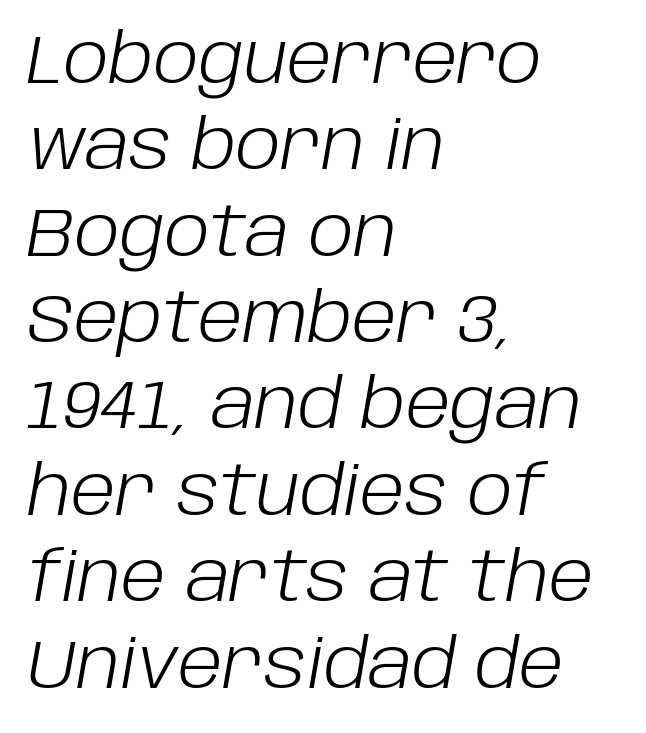
Here the designer chose a conventional face with non-uniform glyph widths. The passage shown leans; its letterforms are oblique. The tracking reads as untouched default to a designer's eye. No heavy texture on the line: the type isn't bold.
